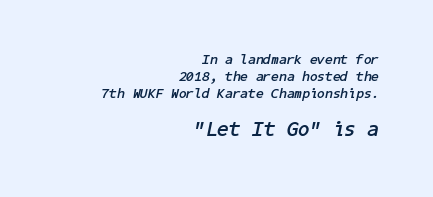
The image shows 21 px bold type, italic (leaning right); set right-aligned, line spacing 1.2x, normal letter spacing, not underlined; the second (bottom) block is 1.5x larger.
